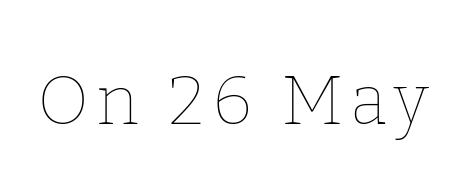
{"italic": "no", "bold": "no", "weight": "thin", "width": "normal", "stroke_contrast": "low", "x_height": "medium", "monospaced": "no", "underline": "no", "glyph_px": 69}
